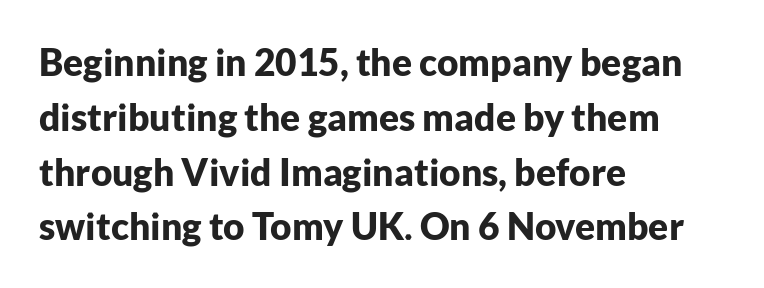
{"serif": "no", "italic": "no", "bold": "yes", "weight": "bold", "width": "normal", "stroke_contrast": "low", "x_height": "medium", "monospaced": "no", "underline": "no", "align": "left", "line_spacing": "normal", "line_spacing_ratio": 1.48, "letter_spacing": "normal", "letter_spacing_em": 0.0, "glyph_px": 37}
